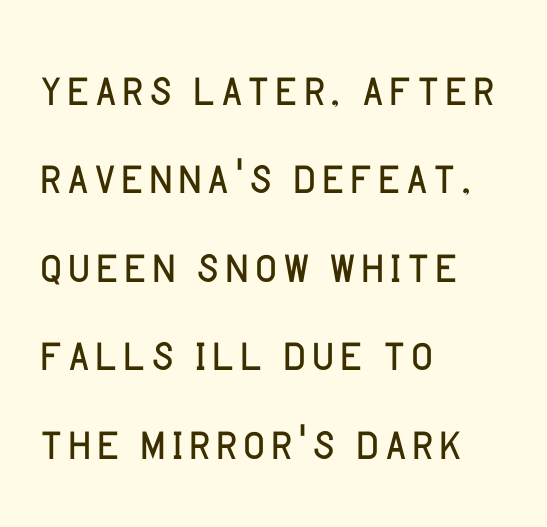
Q: Is the text bold? A: No.
Q: Is the text italic (slanted)? A: No, it is upright.
Q: Is the typeface a serif or a sans-serif typeface? A: Sans-serif.
Q: Is the text underlined? A: No.
Q: How is the paragraph aligned? A: Left-aligned.
Q: Is the spacing between letters normal or unusually wide? A: Normal.
Q: Is the spacing between lines tight, normal or loose? A: Normal.
Q: Width (condensed, normal, or wide)? A: Normal.
Q: Stroke contrast? A: Low.
Q: x-height? A: Large.
Q: Monospaced? A: No.
